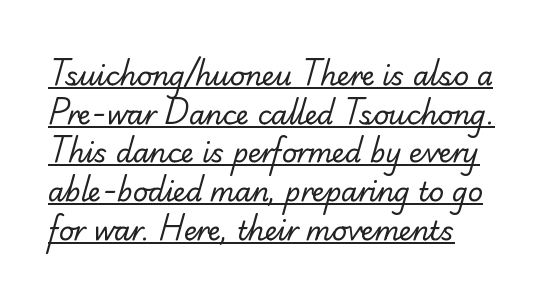
Q: Is the text bold? A: No.
Q: Is the text underlined? A: Yes.
Q: How is the paragraph aligned? A: Left-aligned.
Q: Is the spacing between letters normal or unusually wide? A: Normal.
Q: Is the spacing between lines tight, normal or loose? A: Normal.
